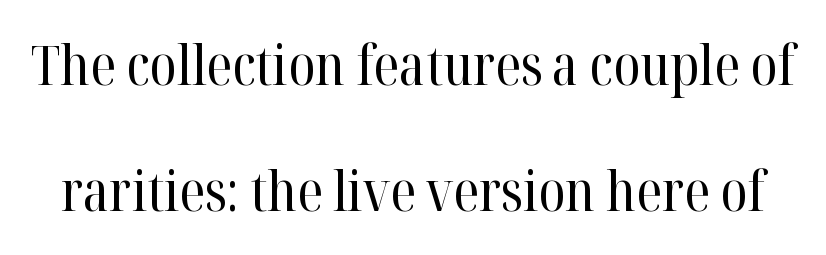
{"serif": "yes", "italic": "no", "bold": "no", "weight": "regular", "width": "normal", "stroke_contrast": "high", "x_height": "medium", "monospaced": "no", "underline": "no", "line_spacing": "loose", "line_spacing_ratio": 2.3, "letter_spacing": "normal", "letter_spacing_em": 0.0, "glyph_px": 55}
